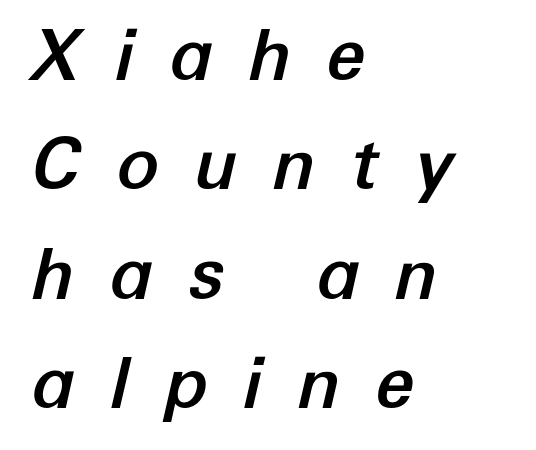
Quick note: interline space is typical. Character widths vary here, with narrow letters taking less room than wide ones. Slant detected: the letters are inclined. Just letters on the line, the space beneath them empty. These lines stack with their left ends in a neat column. Characters follow at a spacing far wider than the type designer built in.
